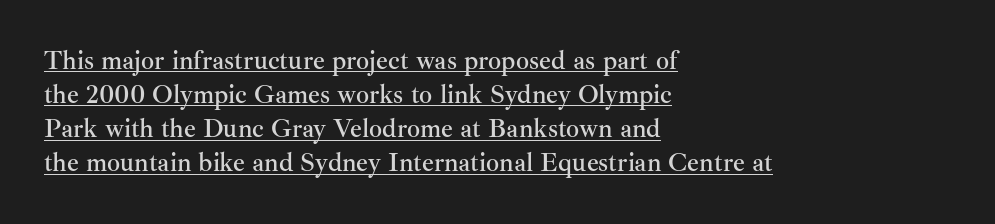
Q: Is the text italic (slanted)? A: No, it is upright.
Q: Is the text underlined? A: Yes.
Q: How is the paragraph aligned? A: Left-aligned.
Q: Is the spacing between letters normal or unusually wide? A: Normal.
Q: Is the spacing between lines tight, normal or loose? A: Normal.
